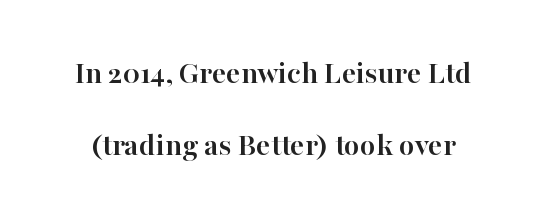
What stands out about the letter spacing? Nothing — it is the standard amount. Is the type bold? Yes — the strokes are clearly thick and heavy. The vertical gap from one line to the next is large. Any mark beneath the type? The region is blank. Here the designer chose a conventional face with non-uniform glyph widths. Nope, not italic — everything's standing straight.
